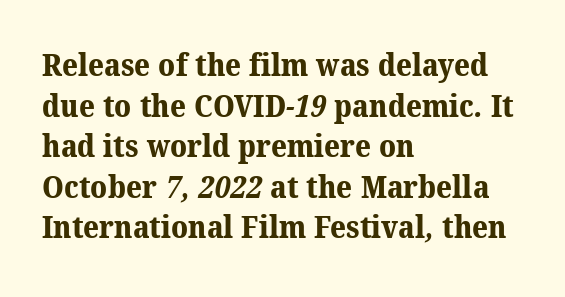
A student would call this left alignment; a typographer would say flush left, rag right. Inter-character spacing is left at the font's built-in metrics. Note: serifs present on the glyphs. Whoever set this chose a conventional vertical rhythm.
